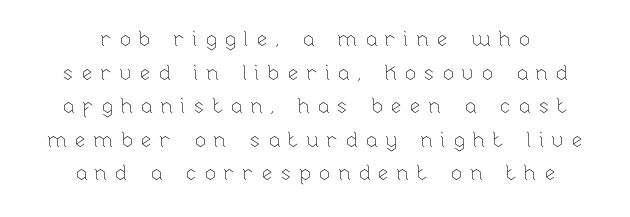
{"italic": "no", "bold": "no", "underline": "no", "align": "center", "line_spacing": "normal", "line_spacing_ratio": 1.6, "letter_spacing": "wide", "letter_spacing_em": 0.34, "glyph_px": 21}
